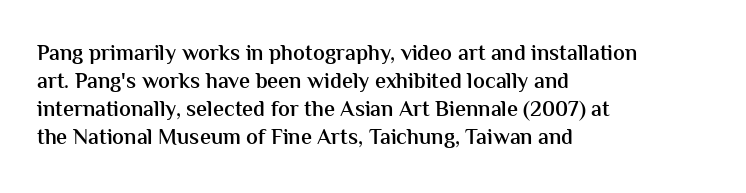
The image shows 22 px text type, upright; set left-aligned, normal line spacing (1.27x), normal letter spacing, not underlined.
